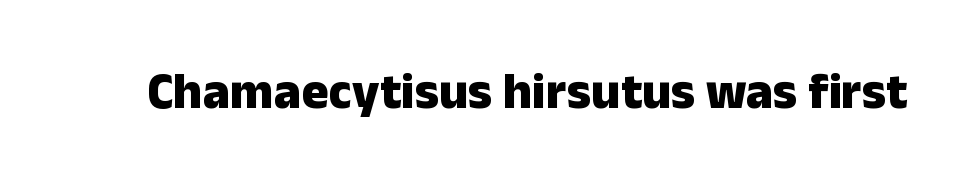
Q: Is the text bold? A: Yes.
Q: Is the text italic (slanted)? A: No, it is upright.
Q: Is the typeface a serif or a sans-serif typeface? A: Sans-serif.
Q: Is the text underlined? A: No.
Q: Is the spacing between letters normal or unusually wide? A: Normal.
Q: Width (condensed, normal, or wide)? A: Normal.
Q: Stroke contrast? A: Low.
Q: x-height? A: Medium.
Q: Monospaced? A: No.
